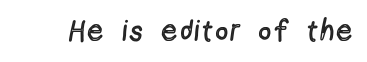
Underlining? Definitely not there. This rendering employs a face without finishing strokes, i.e., a sans-serif. This sample has the flowing, uneven cadence of proportional lettering. This reads as an unemphasized weight, regular at the heaviest.
